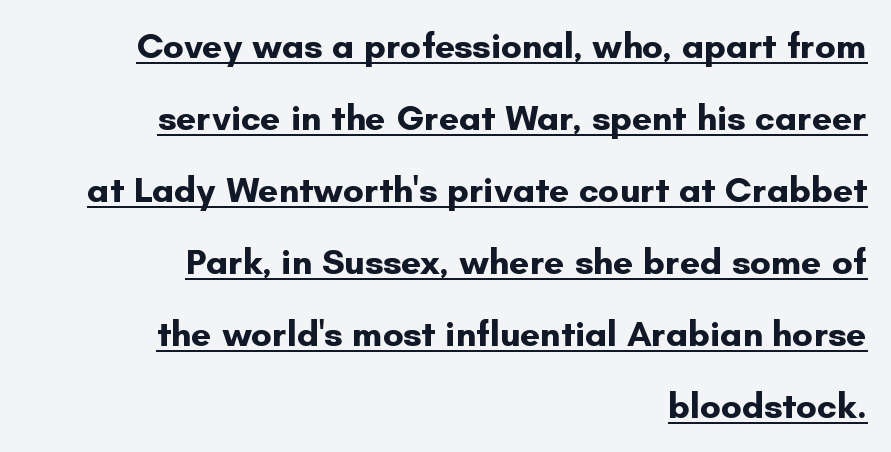
Q: Is the text bold? A: Yes.
Q: Is the text italic (slanted)? A: No, it is upright.
Q: Is the typeface a serif or a sans-serif typeface? A: Sans-serif.
Q: Is the text underlined? A: Yes.
Q: How is the paragraph aligned? A: Right-aligned.
Q: Is the spacing between letters normal or unusually wide? A: Normal.
Q: Is the spacing between lines tight, normal or loose? A: Loose.
Q: Width (condensed, normal, or wide)? A: Normal.
Q: Stroke contrast? A: Low.
Q: x-height? A: Small.
Q: Monospaced? A: No.
